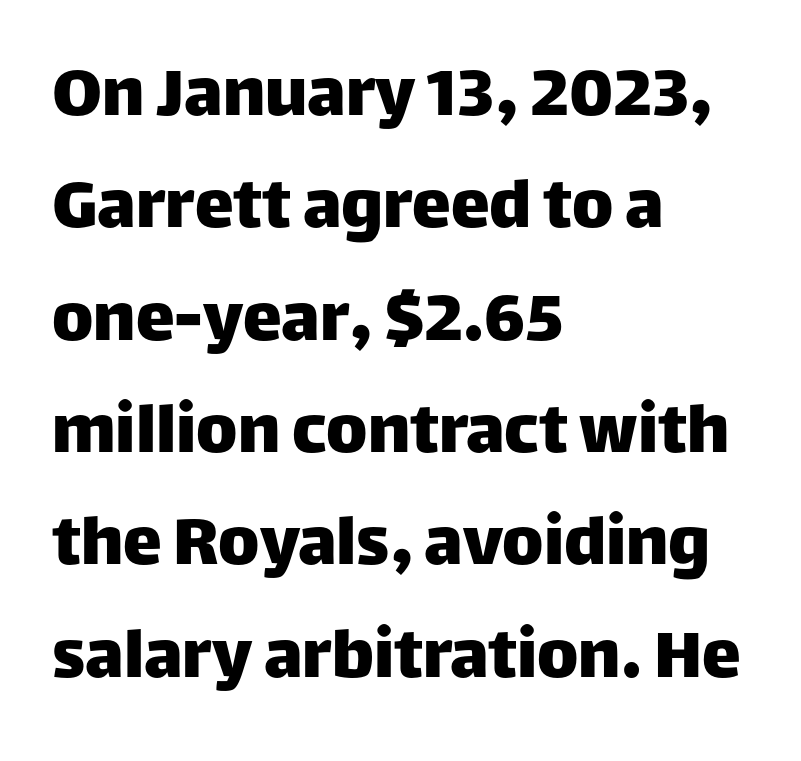
{"serif": "no", "italic": "no", "width": "normal", "stroke_contrast": "low", "x_height": "large", "monospaced": "no", "underline": "no", "align": "left", "line_spacing": "normal", "line_spacing_ratio": 1.44, "letter_spacing": "normal", "letter_spacing_em": 0.0, "glyph_px": 78}
